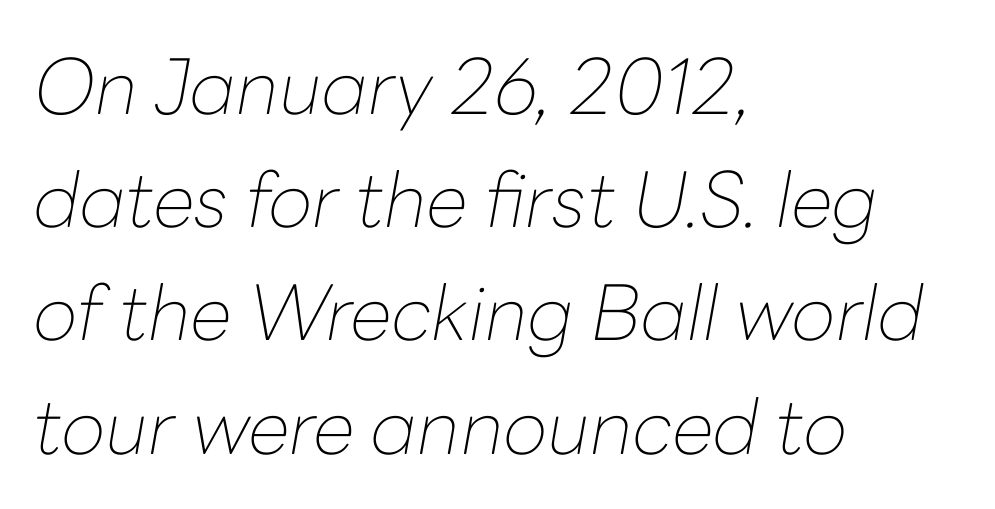
The image shows 76 px thin type, italic (leaning right); set left-aligned, normal line spacing (1.49x), normal letter spacing, not underlined; low stroke contrast and a medium x-height.
